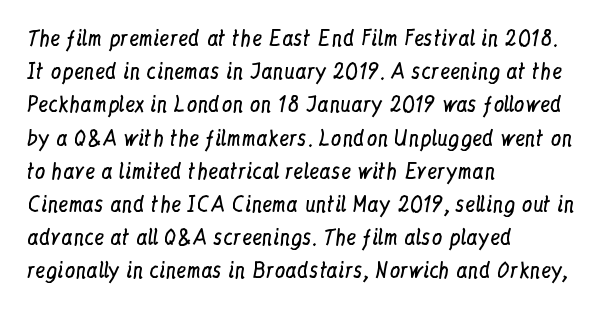
{"bold": "no", "underline": "no", "align": "left", "line_spacing": "normal", "line_spacing_ratio": 1.58, "letter_spacing": "normal", "letter_spacing_em": 0.0, "glyph_px": 21}
